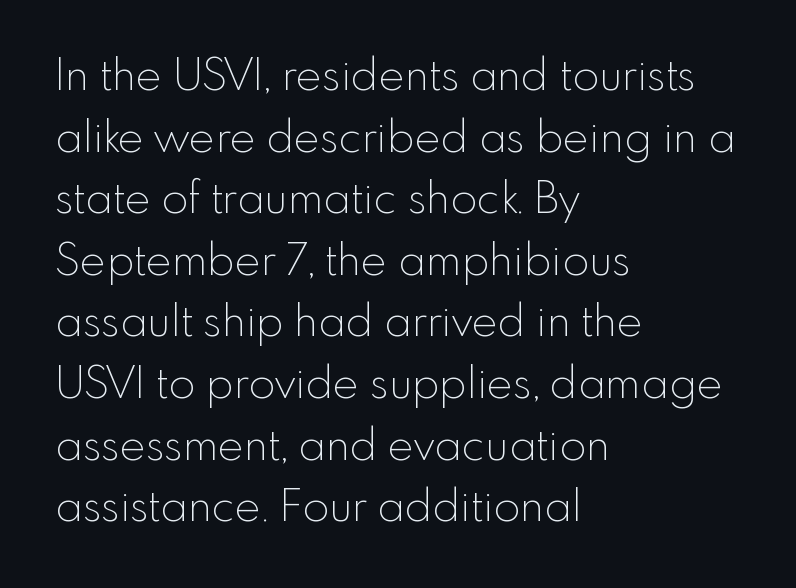
The image shows 44 px thin sans-serif type, upright; set left-aligned, normal line spacing (1.4x), normal letter spacing, not underlined; a small x-height.
